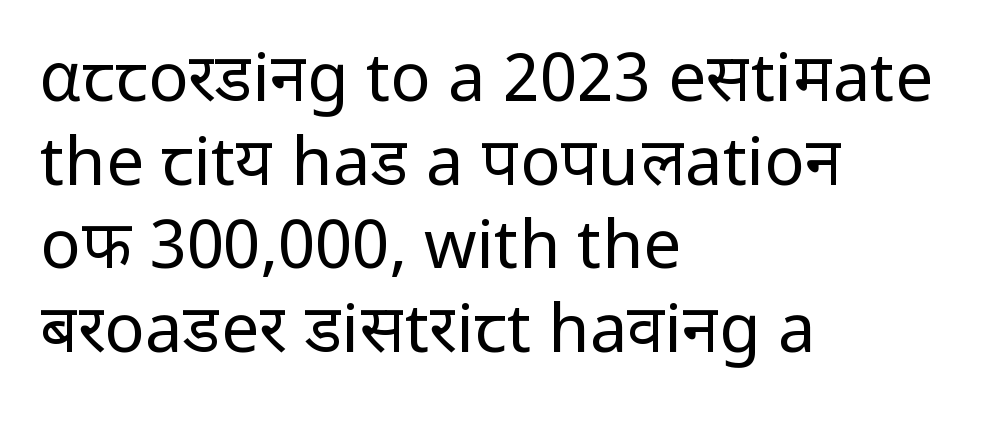
The image shows 67 px regular-weight sans-serif type, upright; set left-aligned, normal line spacing (1.25x), normal letter spacing, not underlined; low stroke contrast and a medium x-height.
